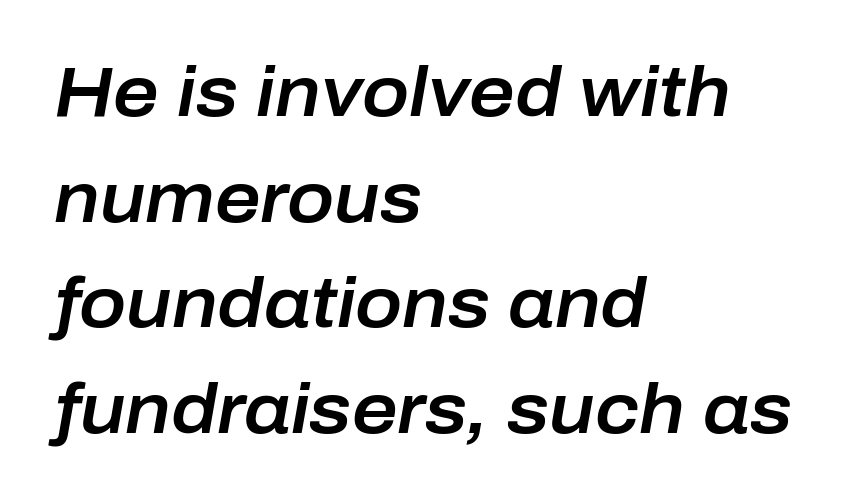
Q: Is the text italic (slanted)? A: Yes, it leans right by about 10 degrees.
Q: Is the text underlined? A: No.
Q: How is the paragraph aligned? A: Left-aligned.
Q: Is the spacing between letters normal or unusually wide? A: Normal.
Q: Is the spacing between lines tight, normal or loose? A: Normal.
Q: Width (condensed, normal, or wide)? A: Normal.
Q: Stroke contrast? A: Low.
Q: x-height? A: Medium.
Q: Monospaced? A: No.
